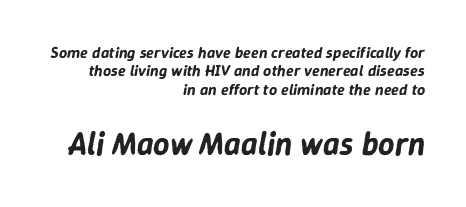
The image shows 32 px text type, italic (leaning right); set right-aligned, tight line spacing (1.15x), normal letter spacing, not underlined; the second (bottom) block is 2.0x larger; low stroke contrast and a medium x-height.
